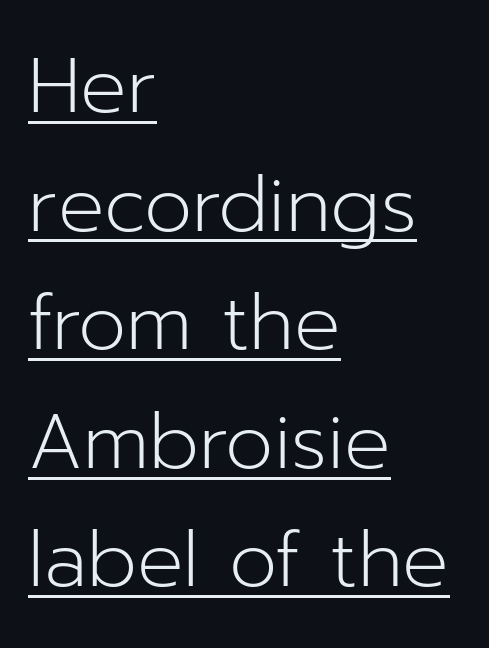
The image shows 77 px light sans-serif type, upright; set left-aligned, normal line spacing (1.54x), normal letter spacing, underlined; low stroke contrast and a medium x-height.
